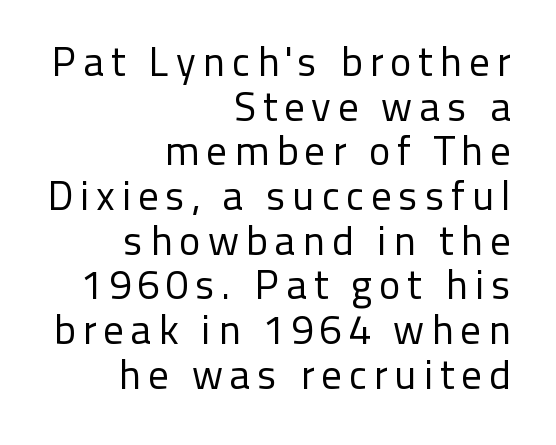
{"serif": "no", "italic": "no", "bold": "no", "weight": "regular", "width": "normal", "stroke_contrast": "low", "x_height": "medium", "monospaced": "no", "underline": "no", "align": "right", "line_spacing": "tight", "line_spacing_ratio": 1.09, "glyph_px": 41}
